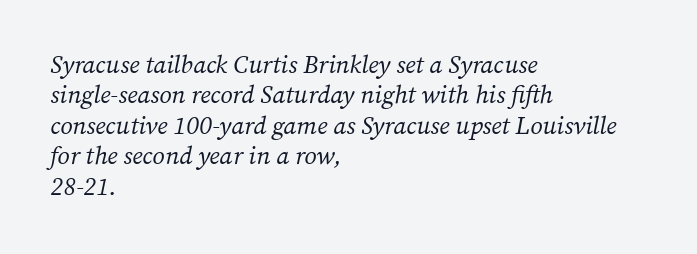
Q: Is the text bold? A: No.
Q: Is the text italic (slanted)? A: Yes, it leans right by about 12 degrees.
Q: Is the text underlined? A: No.
Q: How is the paragraph aligned? A: Left-aligned.
Q: Is the spacing between letters normal or unusually wide? A: Normal.
